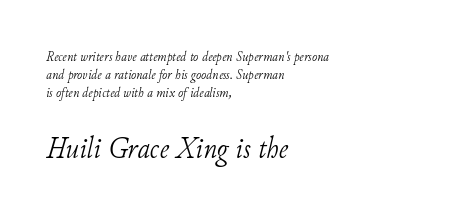
Summary of vertical rhythm: regular, with standard interline spacing. Typesetter's note — lower block bumped up in size, upper block left smaller. The passage shown is not underscored anywhere. The ragged edge is on the right, which tells us the setting is flush left.
